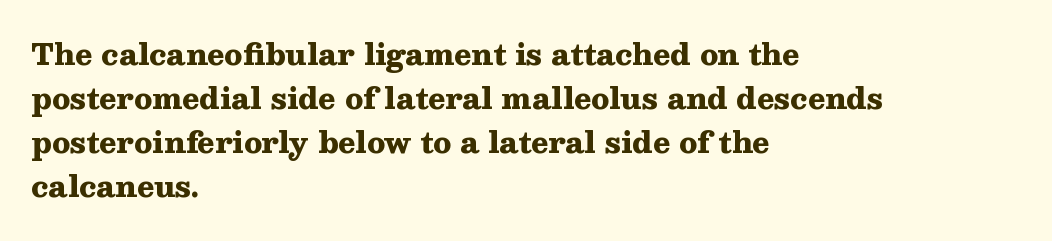
Q: Is the text bold? A: Yes.
Q: Is the text italic (slanted)? A: No, it is upright.
Q: Is the typeface a serif or a sans-serif typeface? A: Serif.
Q: Is the text underlined? A: No.
Q: How is the paragraph aligned? A: Left-aligned.
Q: Is the spacing between letters normal or unusually wide? A: Normal.
Q: Is the spacing between lines tight, normal or loose? A: Normal.
Q: Width (condensed, normal, or wide)? A: Wide.
Q: Stroke contrast? A: Medium.
Q: x-height? A: Medium.
Q: Monospaced? A: No.
